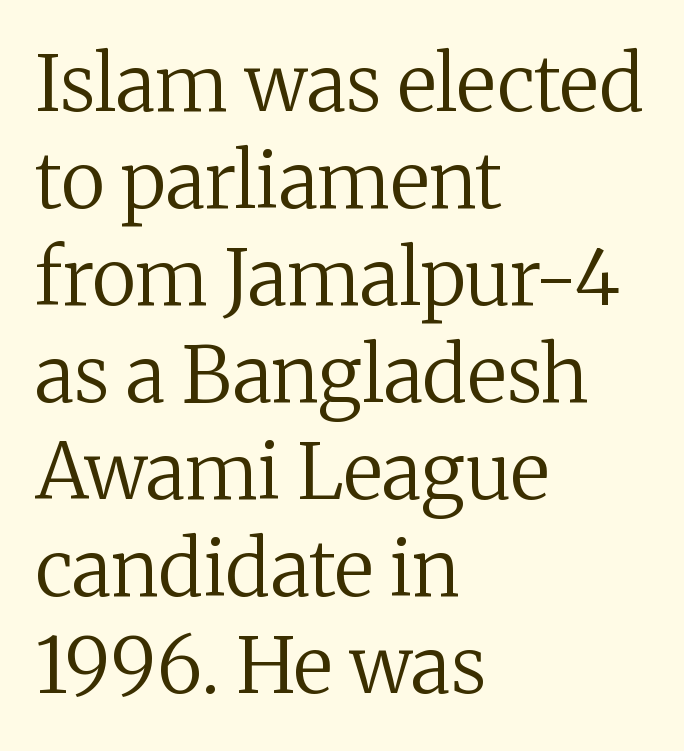
Which margin do the lines hug? The left one — the right edge is uneven. The strip under each line holds only bare page. The typeface chosen for these lines features serifs. Character widths vary here, with narrow letters taking less room than wide ones. The letters stand straight up with perfectly vertical stems. Compared with typical paragraphs, the rows here are spaced about the same.
